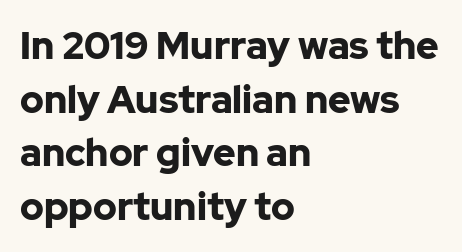
Short and long lines alike share a common starting point at left. Observe the absence of serifs on each vertical stroke in this sample. A typesetter would mark this as roman, not italic. The rendering uses a moderate line-height, typical for paragraphs. Proportional: the letters do not fall into vertical columns.
